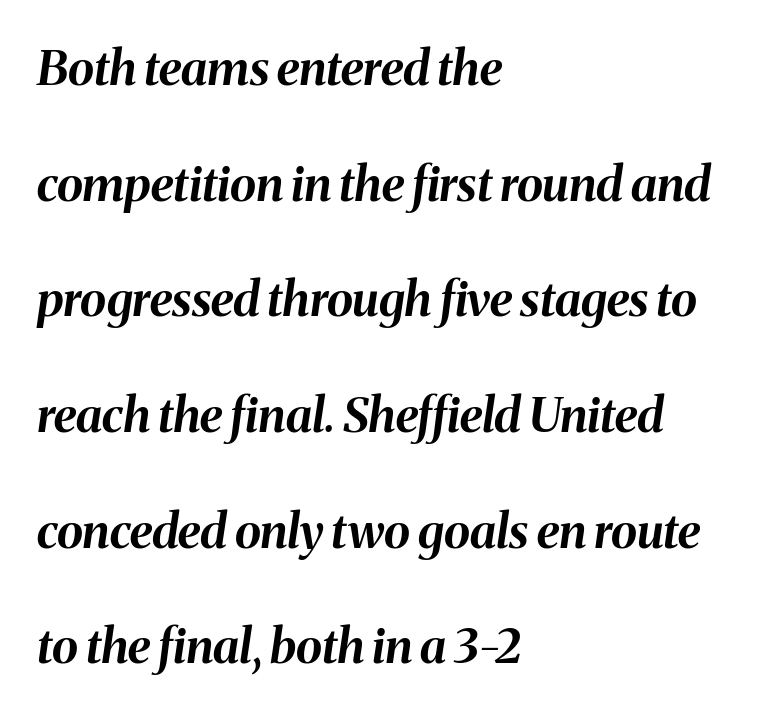
Here the designer chose a conventional face with non-uniform glyph widths. The words here are not underlined. The leading is generous, giving the passage an open texture. The characters look thick and weighty, a clear bold. Posture: slanted.
